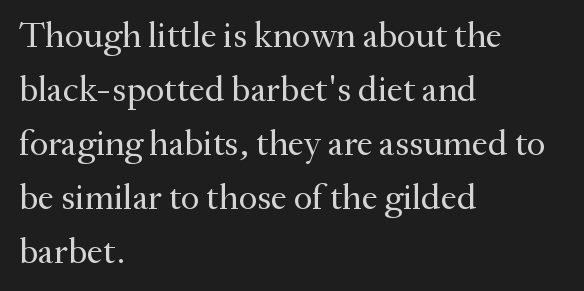
The image shows 36 px regular-weight serif type, upright; set left-aligned, normal line spacing (1.5x), normal letter spacing, not underlined; medium stroke contrast and a small x-height.
